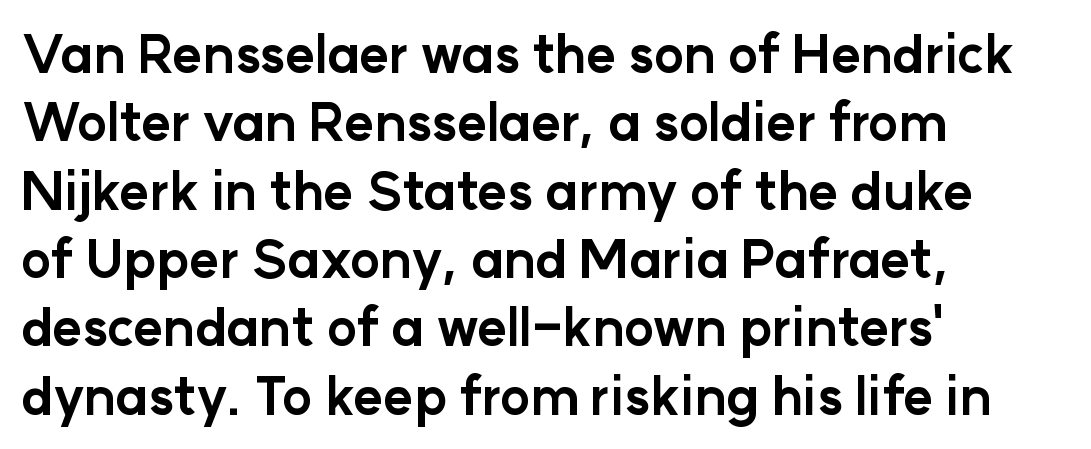
{"serif": "no", "italic": "no", "bold": "yes", "weight": "bold", "width": "normal", "stroke_contrast": "low", "x_height": "medium", "monospaced": "no", "underline": "no", "align": "left", "line_spacing": "normal", "line_spacing_ratio": 1.34, "letter_spacing": "normal", "letter_spacing_em": 0.0, "glyph_px": 51}
